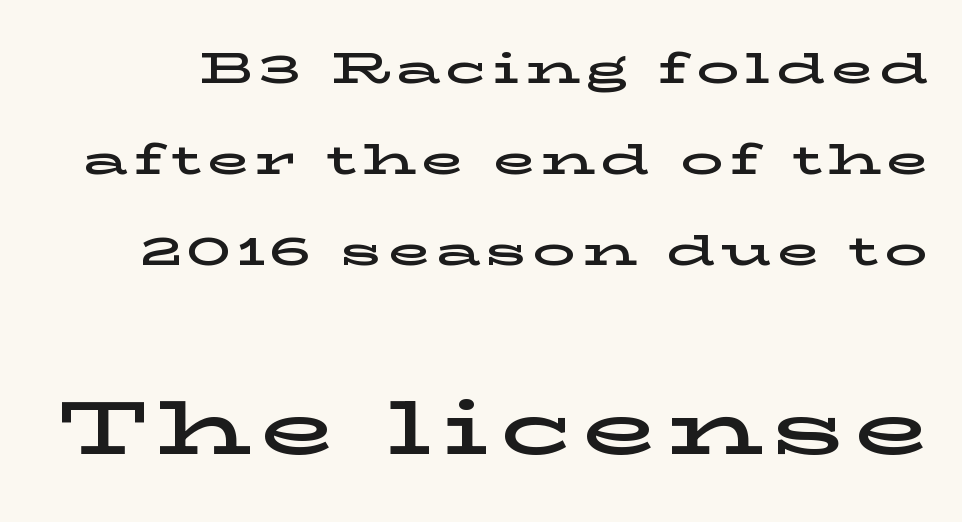
Q: Is the text italic (slanted)? A: No, it is upright.
Q: Is the typeface a serif or a sans-serif typeface? A: Serif.
Q: Is the text underlined? A: No.
Q: Is the spacing between lines tight, normal or loose? A: Loose.
Q: Which block of text is set in a larger size, the first (top) or the second (bottom)? A: The second (bottom) one.
Q: Width (condensed, normal, or wide)? A: Wide.
Q: Stroke contrast? A: Low.
Q: x-height? A: Medium.
Q: Monospaced? A: No.
